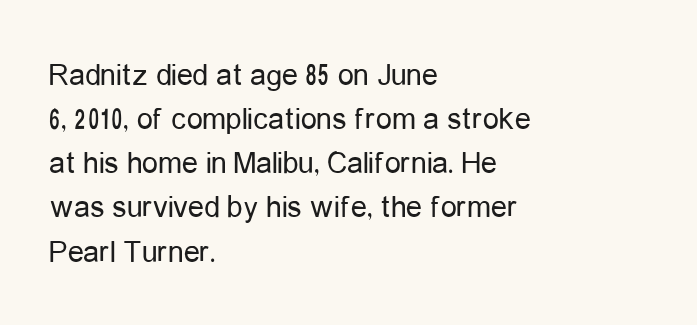
{"serif": "no", "italic": "no", "bold": "no", "weight": "regular", "width": "condensed", "stroke_contrast": "low", "x_height": "medium", "monospaced": "no", "underline": "no", "align": "left", "line_spacing": "normal", "line_spacing_ratio": 1.38, "letter_spacing": "normal", "letter_spacing_em": 0.0, "glyph_px": 32}
